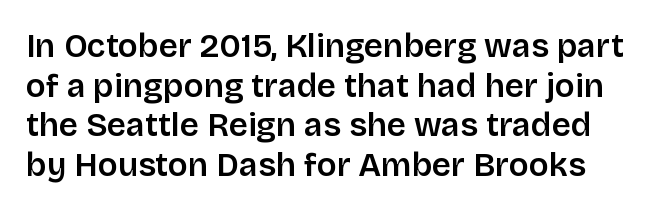
{"serif": "no", "italic": "no", "bold": "semi", "weight": "semibold", "width": "normal", "stroke_contrast": "low", "x_height": "large", "monospaced": "no", "underline": "no", "line_spacing_ratio": 1.2, "letter_spacing": "normal", "letter_spacing_em": 0.0, "glyph_px": 33}
